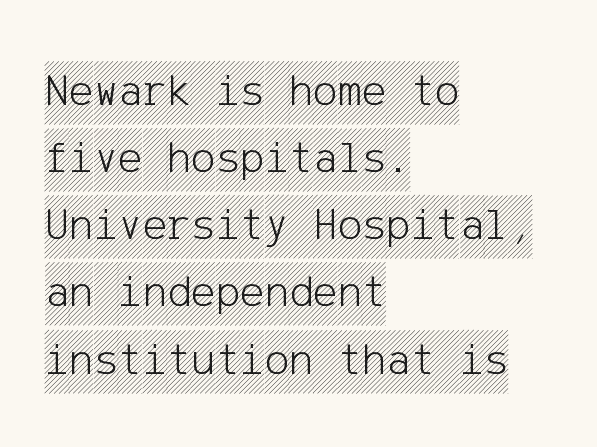
{"italic": "no", "width": "condensed", "x_height": "large", "underline": "no", "align": "left", "line_spacing": "normal", "line_spacing_ratio": 1.46, "letter_spacing": "normal", "letter_spacing_em": 0.0, "glyph_px": 46}
